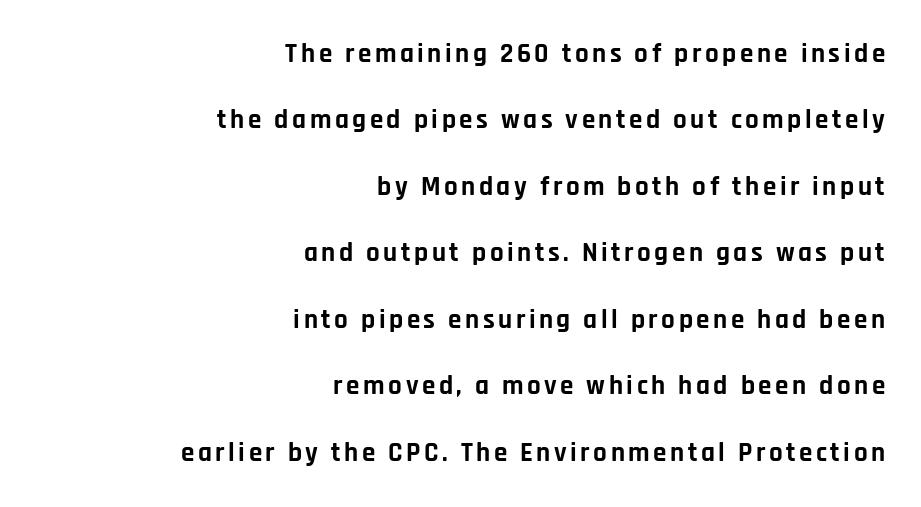
Is the type bold? Yes — the strokes are clearly thick and heavy. Plain, unruled lines of type. The lettering holds an erect, upright posture throughout. The setting favours the right margin, as signatures and pull-quotes sometimes do. Does the leading feel generous? Absolutely, it's lavish.
